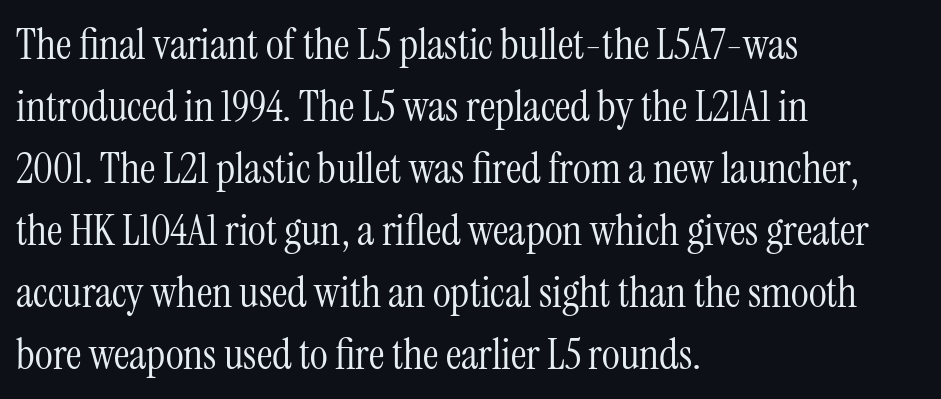
Q: Is the text bold? A: No.
Q: Is the text italic (slanted)? A: No, it is upright.
Q: Is the typeface a serif or a sans-serif typeface? A: Serif.
Q: Is the text underlined? A: No.
Q: How is the paragraph aligned? A: Left-aligned.
Q: Is the spacing between letters normal or unusually wide? A: Normal.
Q: Is the spacing between lines tight, normal or loose? A: Normal.
Q: Width (condensed, normal, or wide)? A: Condensed.
Q: Stroke contrast? A: Medium.
Q: x-height? A: Medium.
Q: Monospaced? A: No.
